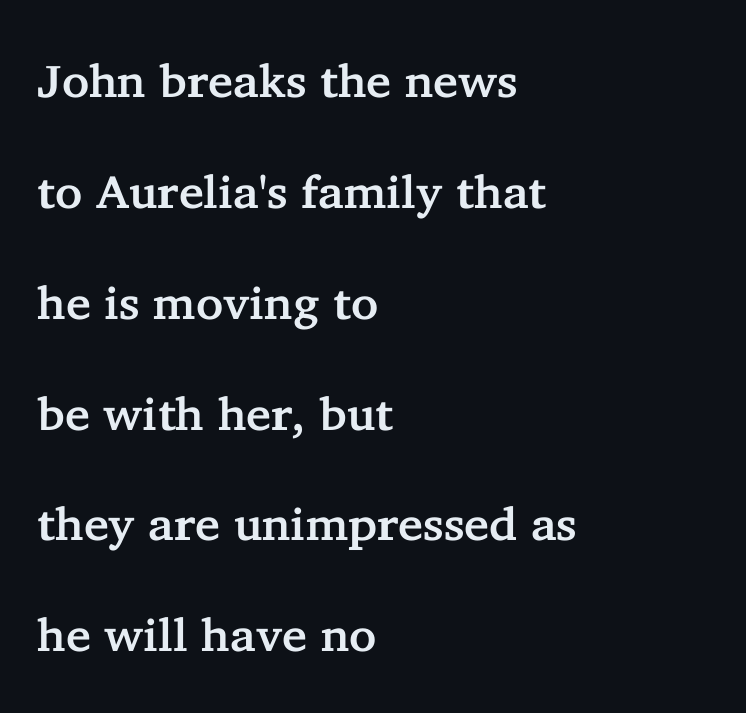
Q: Is the text italic (slanted)? A: No, it is upright.
Q: Is the typeface a serif or a sans-serif typeface? A: Serif.
Q: Is the text underlined? A: No.
Q: How is the paragraph aligned? A: Left-aligned.
Q: Is the spacing between letters normal or unusually wide? A: Normal.
Q: Is the spacing between lines tight, normal or loose? A: Loose.
Q: Width (condensed, normal, or wide)? A: Normal.
Q: Stroke contrast? A: Low.
Q: x-height? A: Medium.
Q: Monospaced? A: No.
